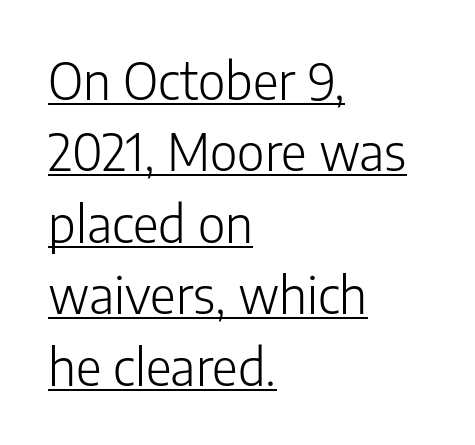
Q: Is the text bold? A: No.
Q: Is the text italic (slanted)? A: No, it is upright.
Q: Is the typeface a serif or a sans-serif typeface? A: Sans-serif.
Q: Is the text underlined? A: Yes.
Q: How is the paragraph aligned? A: Left-aligned.
Q: Is the spacing between letters normal or unusually wide? A: Normal.
Q: Is the spacing between lines tight, normal or loose? A: Normal.
Q: Width (condensed, normal, or wide)? A: Normal.
Q: Stroke contrast? A: Low.
Q: x-height? A: Medium.
Q: Monospaced? A: No.
